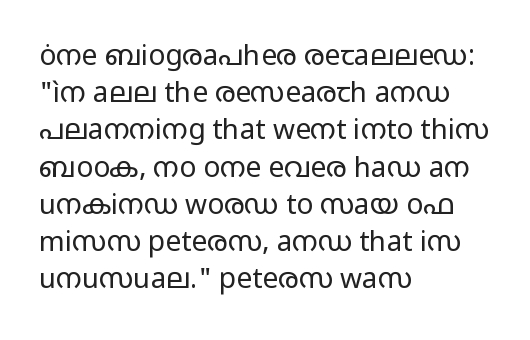
Q: Is the text bold? A: No.
Q: Is the text italic (slanted)? A: No, it is upright.
Q: Is the typeface a serif or a sans-serif typeface? A: Sans-serif.
Q: Is the text underlined? A: No.
Q: How is the paragraph aligned? A: Left-aligned.
Q: Is the spacing between letters normal or unusually wide? A: Normal.
Q: Is the spacing between lines tight, normal or loose? A: Normal.
Q: Width (condensed, normal, or wide)? A: Wide.
Q: Stroke contrast? A: Low.
Q: x-height? A: Medium.
Q: Monospaced? A: No.
